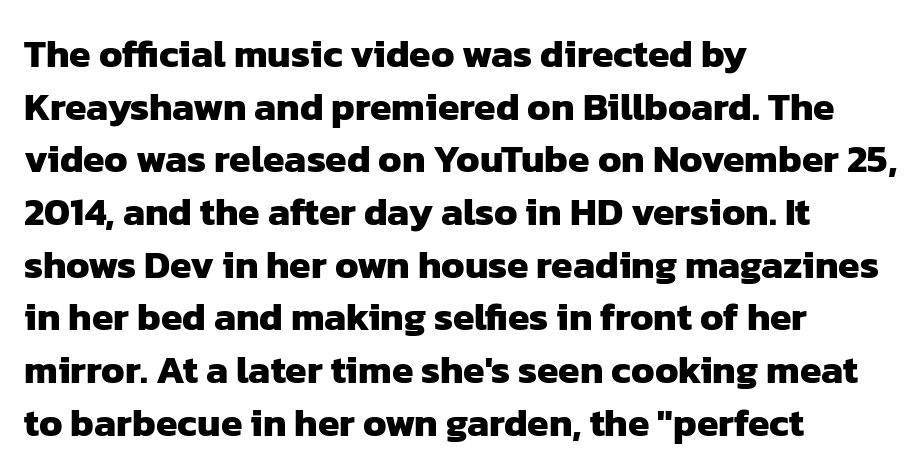
The image shows 39 px heavy sans-serif type; set left-aligned, normal line spacing (1.35x), normal letter spacing, not underlined; low stroke contrast and a medium x-height.
